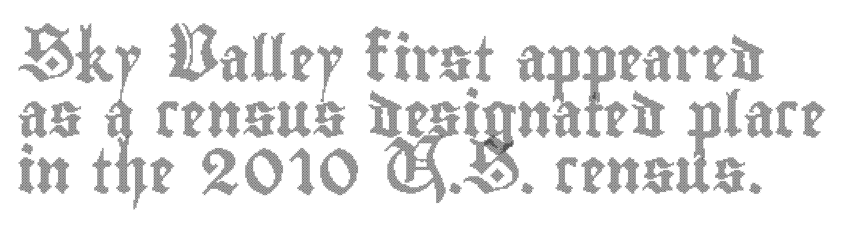
Check the space under the baseline: it is left empty. The designer left line spacing at the default. The rendering uses natural spacing where letterforms have individual widths. These lines keep a tight, regular rhythm from letter to letter. The font's upright variant was chosen for this text.
